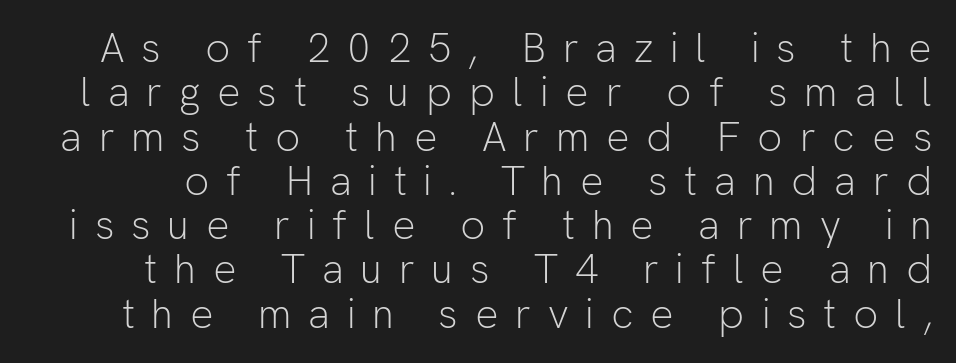
Q: Is the text bold? A: No.
Q: Is the text italic (slanted)? A: No, it is upright.
Q: Is the typeface a serif or a sans-serif typeface? A: Sans-serif.
Q: Is the text underlined? A: No.
Q: Is the spacing between letters normal or unusually wide? A: Unusually wide.
Q: Is the spacing between lines tight, normal or loose? A: Tight.
Q: Width (condensed, normal, or wide)? A: Normal.
Q: Stroke contrast? A: Low.
Q: x-height? A: Medium.
Q: Monospaced? A: No.
